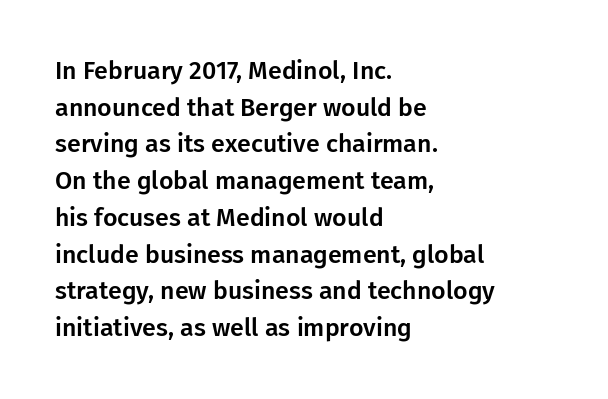
The image shows 25 px text type, upright; set left-aligned, normal line spacing (1.47x), normal letter spacing, not underlined.
